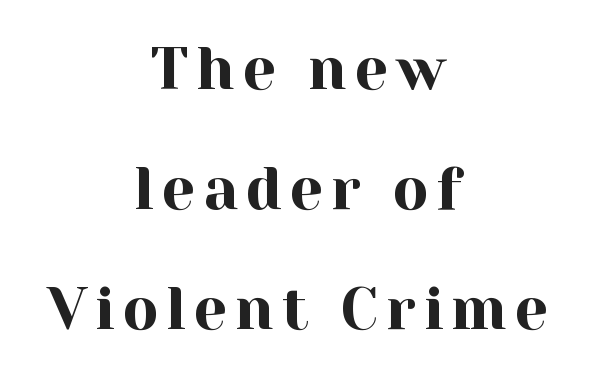
Does the leading feel generous? Absolutely, it's lavish. The specimen omits any rule beneath the text block's lines. Is this a sans? No — the strokes have serifs. Italic: no, the glyphs are upright roman.
